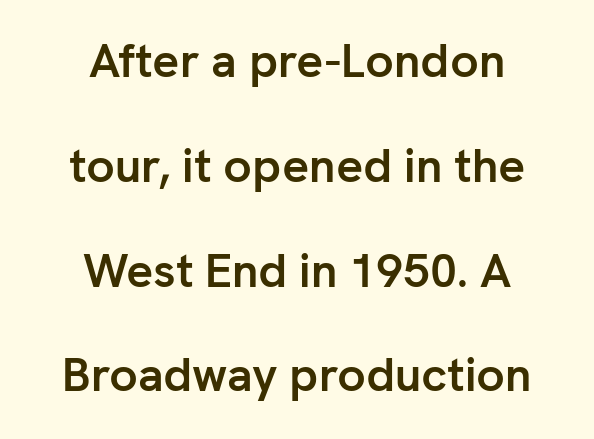
{"serif": "no", "italic": "no", "bold": "yes", "weight": "semibold", "width": "normal", "stroke_contrast": "low", "x_height": "medium", "monospaced": "no", "underline": "no", "align": "center", "line_spacing": "loose", "line_spacing_ratio": 2.23, "letter_spacing": "normal", "letter_spacing_em": 0.0, "glyph_px": 47}
